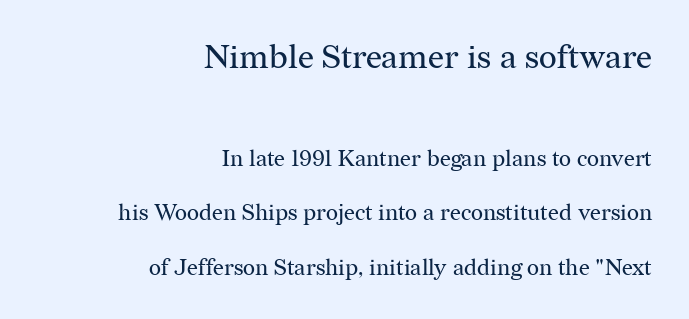
{"serif": "yes", "italic": "no", "bold": "no", "weight": "regular", "width": "normal", "stroke_contrast": "medium", "x_height": "medium", "monospaced": "no", "underline": "no", "align": "right", "line_spacing": "loose", "line_spacing_ratio": 2.37, "letter_spacing": "normal", "letter_spacing_em": 0.0, "larger_block": "first", "size_ratio": 1.48, "glyph_px": 34}
